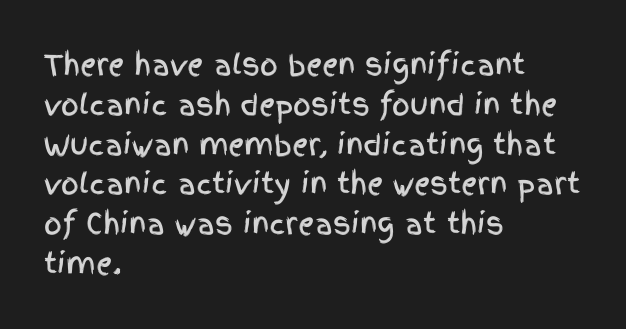
The words here are not underlined. You could not count columns in this text — the font is proportionally spaced. Spacing between characters is what you'd get straight out of the box. Does the copy run flush right? No — it runs flush left. Vertically, the passage feels balanced, rows spaced as you'd expect. This rendering employs a face without finishing strokes, i.e., a sans-serif.
